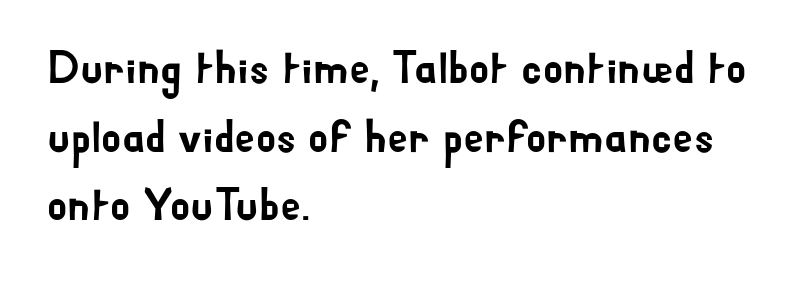
The rendering keeps characters at their native spacing. Nothing sits at the stroke ends, so this counts as sans-serif. Each letter keeps its own natural width here, so spacing adapts to shape. Posture: straight, roman, zero tilt.
